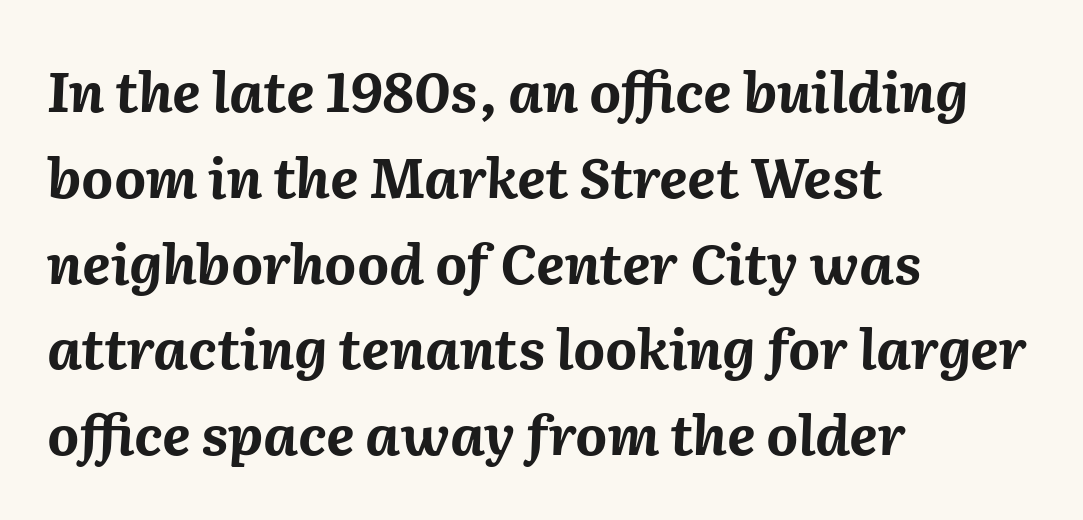
Strokes here are thick enough to call this a true bold. Casual observation: everything's shoved over to the left. Tracking here is standard; glyphs follow each other at the usual distance. Think of a printed novel: that variable character pitch is what you see here. Horizontal bands of white between lines are of average thickness. The typography opts for an oblique posture over an upright one.
